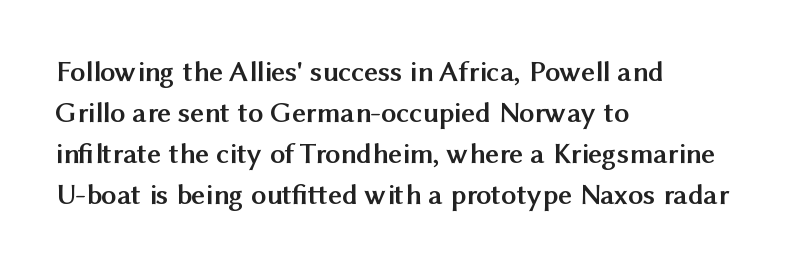
Regarding leading, the lines here are spaced in the standard way. Weight check: bold — yes, fully. The font family rendered here belongs to the sans-serif group. Check the space under the baseline: it is left empty.
